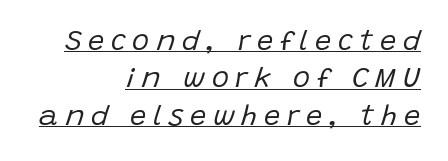
Q: Is the text bold? A: No.
Q: Is the text italic (slanted)? A: Yes, it leans right by about 15 degrees.
Q: Is the text underlined? A: Yes.
Q: How is the paragraph aligned? A: Right-aligned.
Q: Is the spacing between letters normal or unusually wide? A: Unusually wide.
Q: Is the spacing between lines tight, normal or loose? A: Normal.
Q: Width (condensed, normal, or wide)? A: Normal.
Q: Stroke contrast? A: Low.
Q: x-height? A: Large.
Q: Monospaced? A: No.
